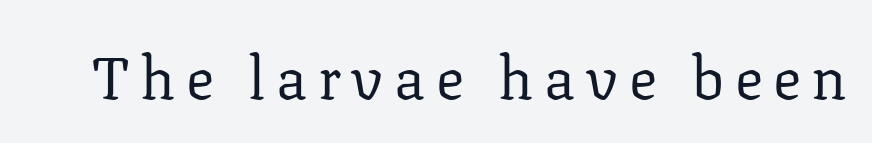
{"serif": "yes", "italic": "no", "bold": "no", "weight": "regular", "width": "normal", "stroke_contrast": "low", "x_height": "medium", "monospaced": "no", "underline": "no", "glyph_px": 59}
